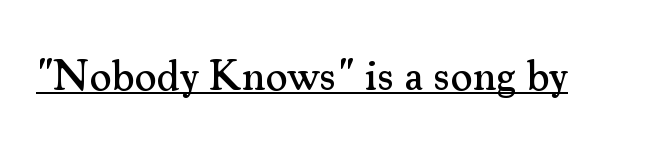
Q: Is the text italic (slanted)? A: No, it is upright.
Q: Is the typeface a serif or a sans-serif typeface? A: Serif.
Q: Is the text underlined? A: Yes.
Q: Is the spacing between letters normal or unusually wide? A: Normal.
Q: Width (condensed, normal, or wide)? A: Normal.
Q: Stroke contrast? A: Medium.
Q: x-height? A: Small.
Q: Monospaced? A: No.
